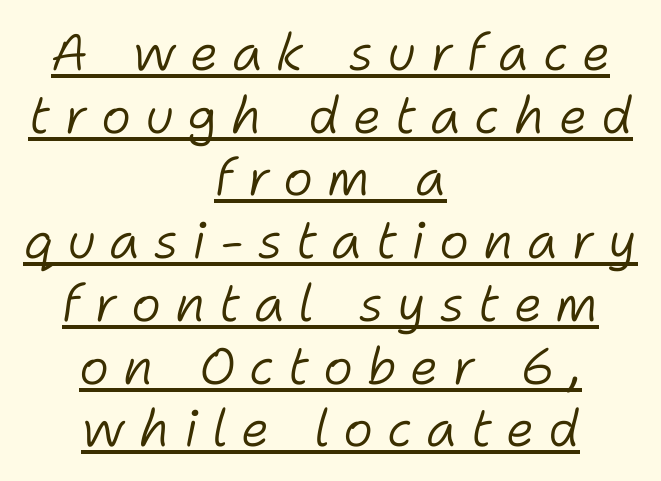
{"italic": "yes", "lean": "right", "slant_degrees": 11, "bold": "no", "weight": "light", "width": "normal", "stroke_contrast": "low", "x_height": "medium", "monospaced": "no", "underline": "yes", "align": "center", "line_spacing_ratio": 1.23, "letter_spacing": "wide", "letter_spacing_em": 0.27, "glyph_px": 51}
